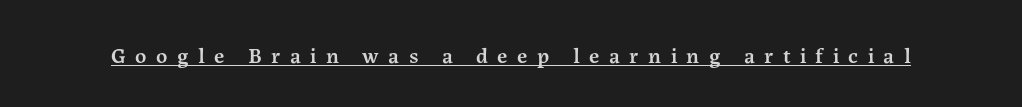
{"italic": "no", "bold": "semi", "underline": "yes", "letter_spacing": "wide", "letter_spacing_em": 0.43, "glyph_px": 22}
